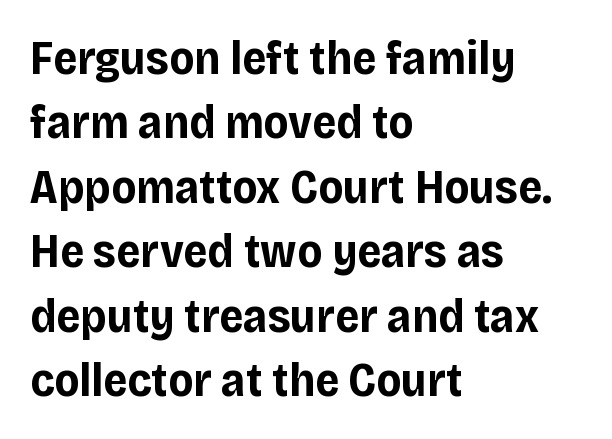
The rendering keeps characters at their native spacing. This is sans-serif lettering, the kind often seen on screens and signage. Looks like regular typesetting: each glyph gets only the width it needs. Interline gaps are of average width in this sample. Has an underline been added? It has not.
